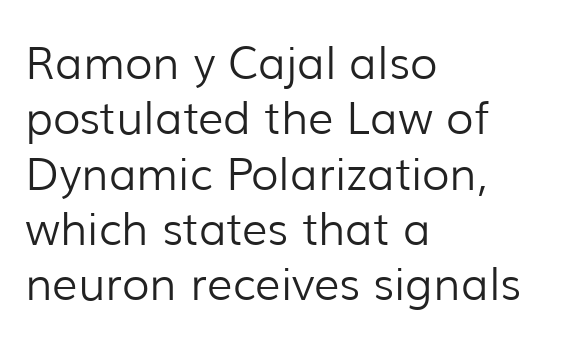
The image shows 45 px light sans-serif type, upright; set left-aligned, line spacing 1.23x, normal letter spacing, not underlined; low stroke contrast and a medium x-height.
